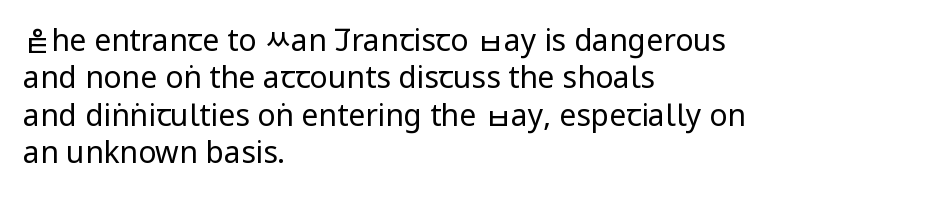
Stroke terminals: plain, sans-serif. Posture: upright roman. Note the varied advance widths — an 'i' is clearly narrower than an 'm'. These lines are set flush left with a ragged right edge. Stems and bowls with no extra thickness — not bold.
